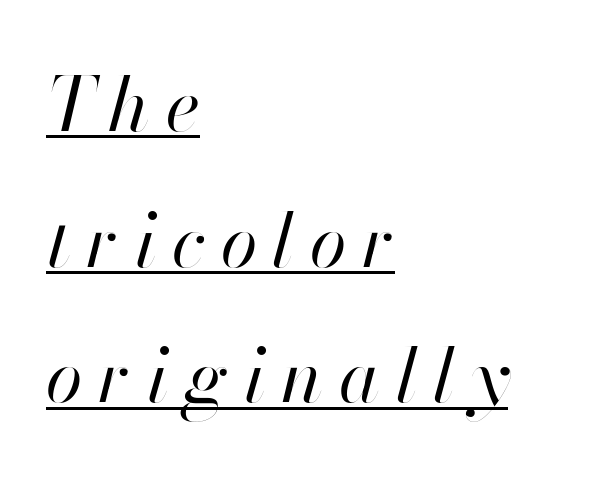
{"italic": "yes", "lean": "right", "slant_degrees": 13, "bold": "no", "weight": "regular", "width": "normal", "stroke_contrast": "high", "x_height": "small", "monospaced": "no", "underline": "yes", "align": "left", "line_spacing_ratio": 1.81, "letter_spacing": "wide", "letter_spacing_em": 0.21, "glyph_px": 75}
